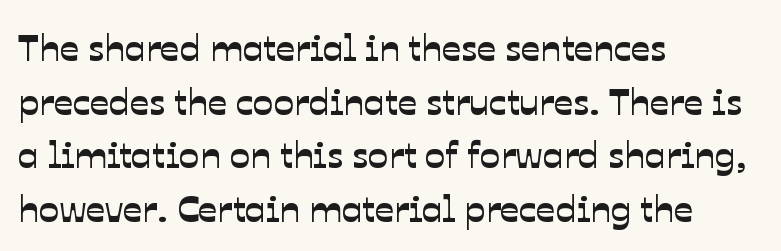
Q: Is the typeface a serif or a sans-serif typeface? A: Sans-serif.
Q: Is the text underlined? A: No.
Q: How is the paragraph aligned? A: Left-aligned.
Q: Is the spacing between letters normal or unusually wide? A: Normal.
Q: Is the spacing between lines tight, normal or loose? A: Normal.
Q: Width (condensed, normal, or wide)? A: Normal.
Q: Stroke contrast? A: Low.
Q: x-height? A: Medium.
Q: Monospaced? A: No.
